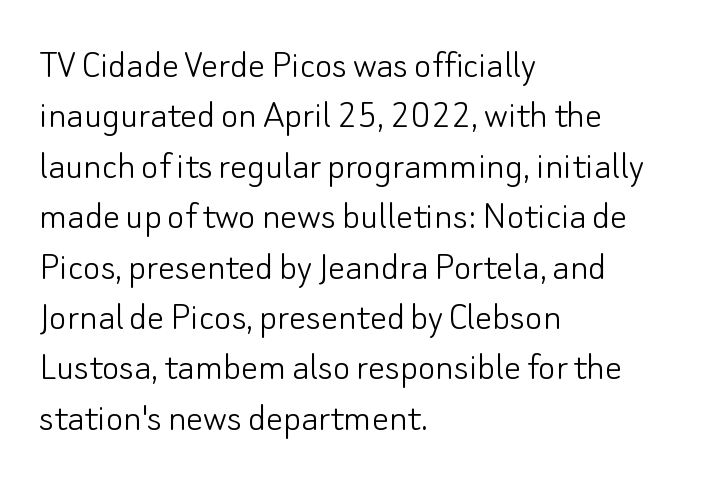
{"serif": "no", "italic": "no", "bold": "no", "weight": "light", "width": "normal", "stroke_contrast": "low", "x_height": "small", "monospaced": "no", "underline": "no", "align": "left", "line_spacing_ratio": 1.2, "letter_spacing": "normal", "letter_spacing_em": 0.0, "glyph_px": 42}
